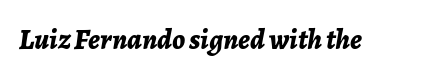
{"italic": "yes", "lean": "right", "slant_degrees": 7, "bold": "yes", "weight": "bold", "width": "normal", "stroke_contrast": "low", "x_height": "medium", "monospaced": "no", "underline": "no", "letter_spacing": "normal", "letter_spacing_em": 0.0, "glyph_px": 29}
